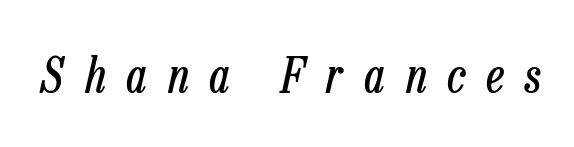
{"italic": "yes", "lean": "right", "slant_degrees": 13, "bold": "no", "weight": "regular", "width": "condensed", "stroke_contrast": "low", "x_height": "medium", "monospaced": "no", "underline": "no", "letter_spacing": "wide", "letter_spacing_em": 0.44, "glyph_px": 48}
